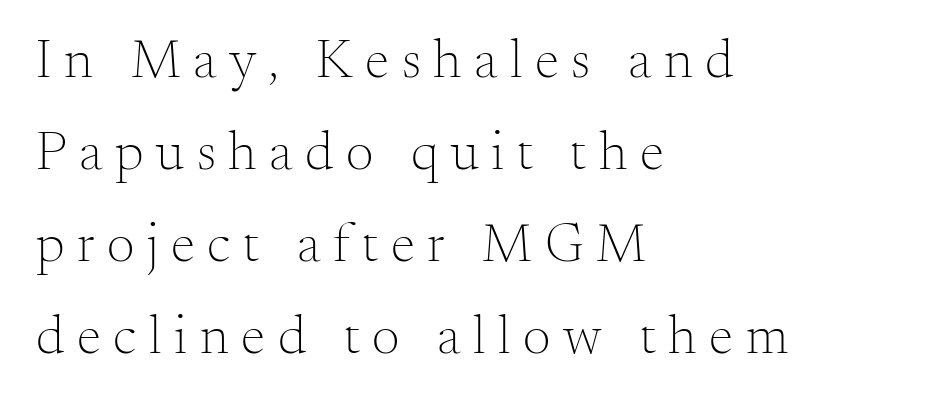
Q: Is the text bold? A: No.
Q: Is the text italic (slanted)? A: No, it is upright.
Q: Is the typeface a serif or a sans-serif typeface? A: Serif.
Q: Is the text underlined? A: No.
Q: How is the paragraph aligned? A: Left-aligned.
Q: Is the spacing between letters normal or unusually wide? A: Unusually wide.
Q: Is the spacing between lines tight, normal or loose? A: Normal.
Q: Width (condensed, normal, or wide)? A: Normal.
Q: Stroke contrast? A: Medium.
Q: x-height? A: Small.
Q: Monospaced? A: No.
